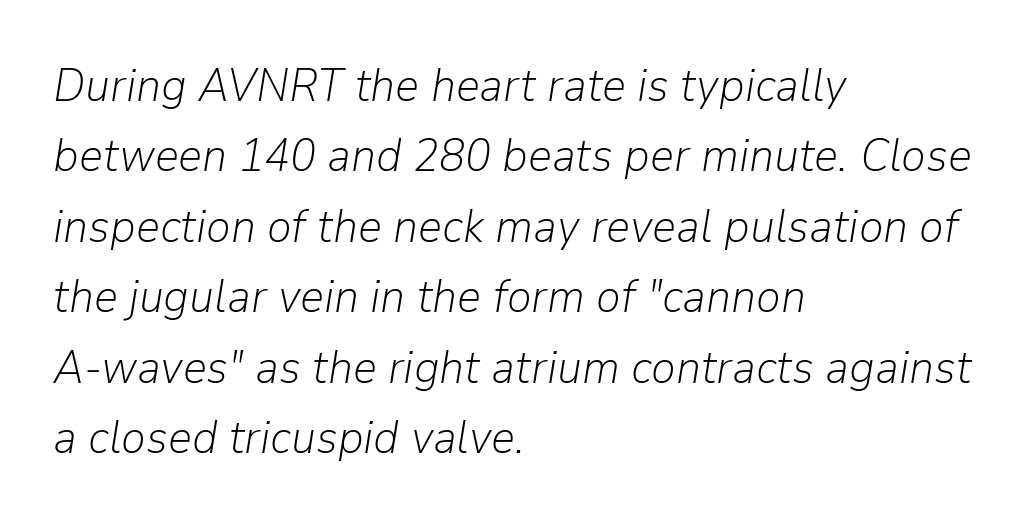
The image shows 47 px light type, italic (leaning right); set left-aligned, normal line spacing (1.5x), normal letter spacing, not underlined; low stroke contrast and a medium x-height.
